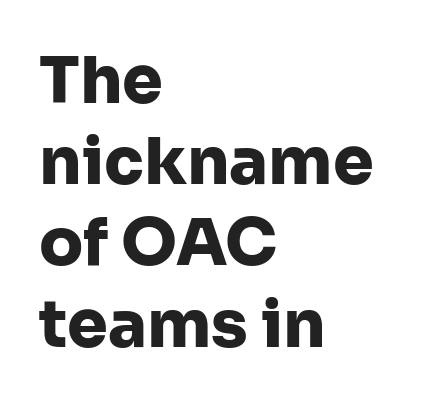
The image shows 65 px heavy sans-serif type, upright; set left-aligned, normal line spacing (1.25x), normal letter spacing, not underlined; low stroke contrast and a medium x-height.
